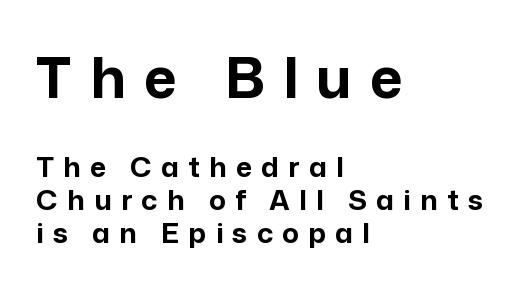
Q: Is the text bold? A: Yes.
Q: Is the text italic (slanted)? A: No, it is upright.
Q: Is the typeface a serif or a sans-serif typeface? A: Sans-serif.
Q: Is the text underlined? A: No.
Q: How is the paragraph aligned? A: Left-aligned.
Q: Is the spacing between letters normal or unusually wide? A: Unusually wide.
Q: Which block of text is set in a larger size, the first (top) or the second (bottom)? A: The first (top) one.
Q: Width (condensed, normal, or wide)? A: Normal.
Q: Stroke contrast? A: Low.
Q: x-height? A: Medium.
Q: Monospaced? A: No.
